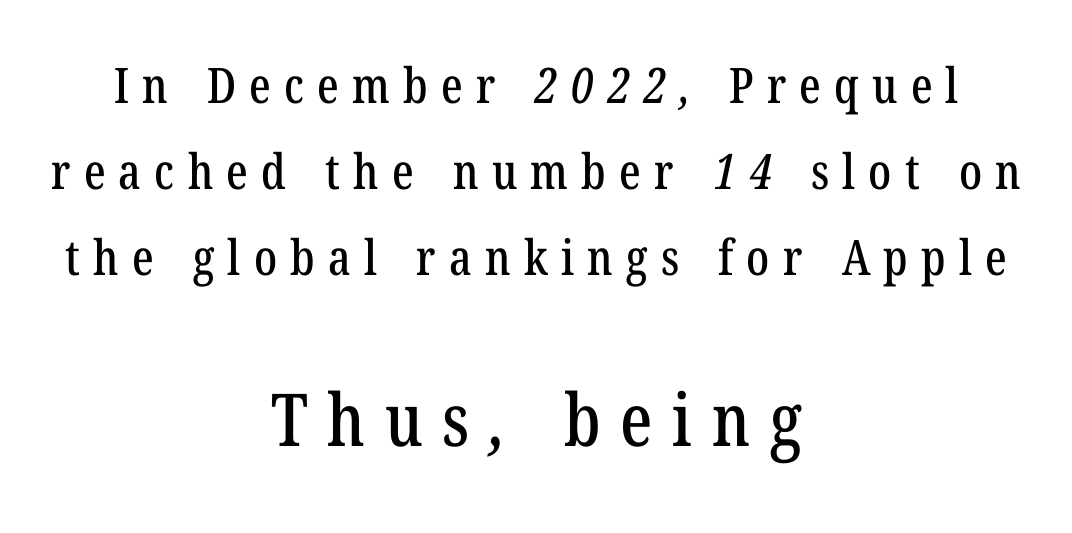
{"serif": "yes", "width": "condensed", "stroke_contrast": "low", "x_height": "medium", "monospaced": "no", "underline": "no", "align": "center", "line_spacing_ratio": 1.76, "letter_spacing": "wide", "letter_spacing_em": 0.27, "larger_block": "second", "size_ratio": 1.49, "glyph_px": 73}
